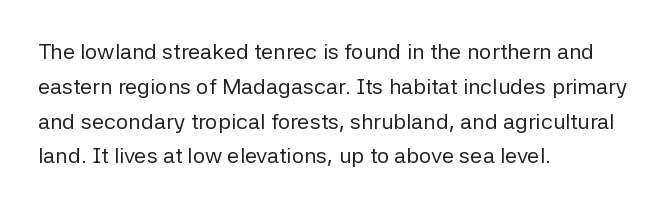
The image shows 22 px text type, upright; set left-aligned, normal line spacing (1.58x), normal letter spacing, not underlined.
